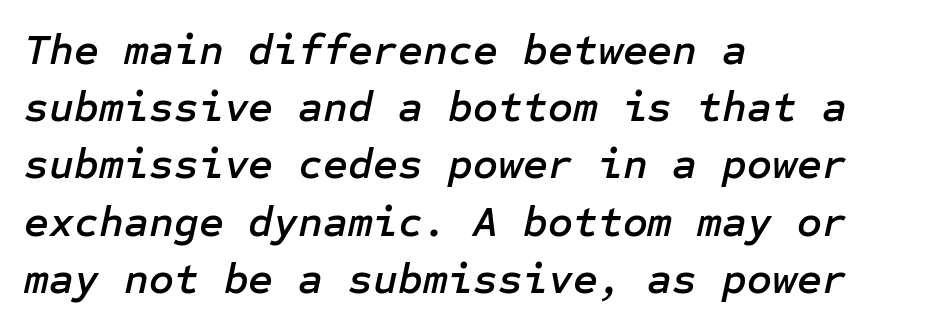
{"italic": "yes", "lean": "right", "slant_degrees": 12, "width": "normal", "stroke_contrast": "low", "x_height": "medium", "underline": "no", "align": "left", "line_spacing": "normal", "line_spacing_ratio": 1.33, "letter_spacing": "normal", "letter_spacing_em": 0.0, "glyph_px": 43}
